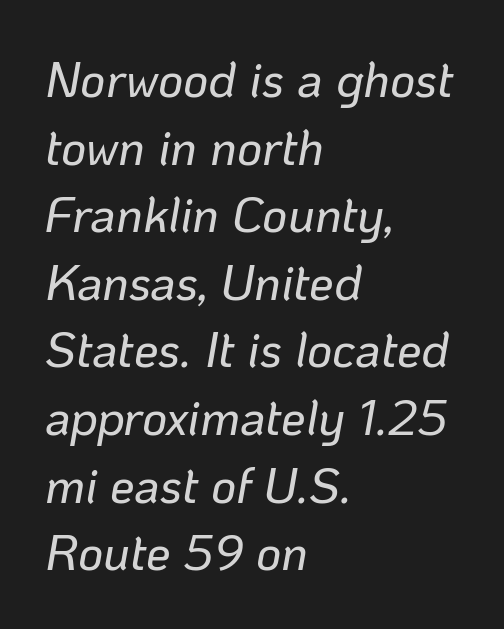
The image shows 49 px text type, italic (leaning right); set left-aligned, normal line spacing (1.38x), normal letter spacing, not underlined; low stroke contrast and a medium x-height.
